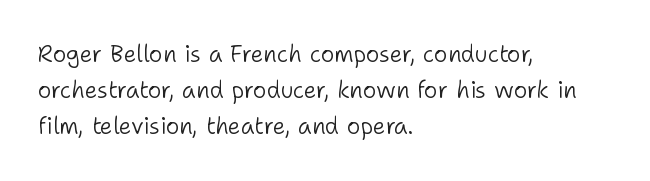
Q: Is the text bold? A: No.
Q: Is the text italic (slanted)? A: No, it is upright.
Q: Is the text underlined? A: No.
Q: How is the paragraph aligned? A: Left-aligned.
Q: Is the spacing between letters normal or unusually wide? A: Normal.
Q: Is the spacing between lines tight, normal or loose? A: Normal.
